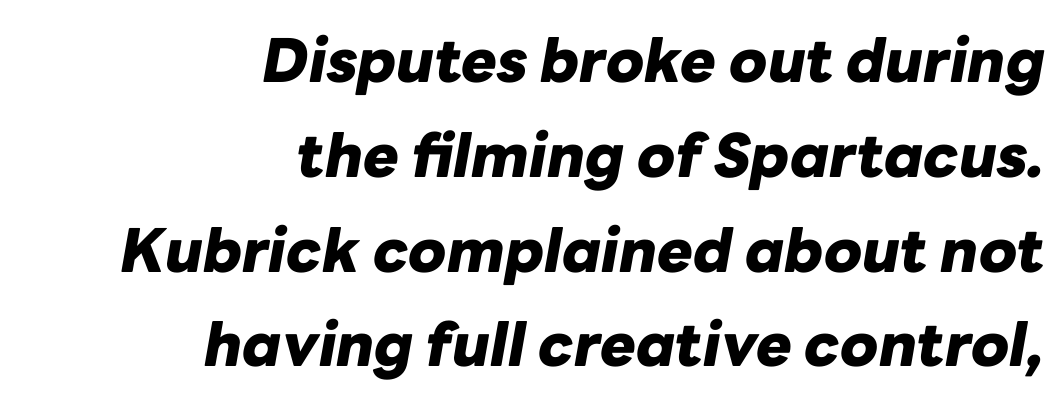
{"italic": "yes", "lean": "right", "slant_degrees": 10, "bold": "yes", "weight": "heavy", "width": "normal", "stroke_contrast": "low", "x_height": "medium", "monospaced": "no", "underline": "no", "align": "right", "line_spacing": "normal", "line_spacing_ratio": 1.58, "letter_spacing": "normal", "letter_spacing_em": 0.0, "glyph_px": 60}
